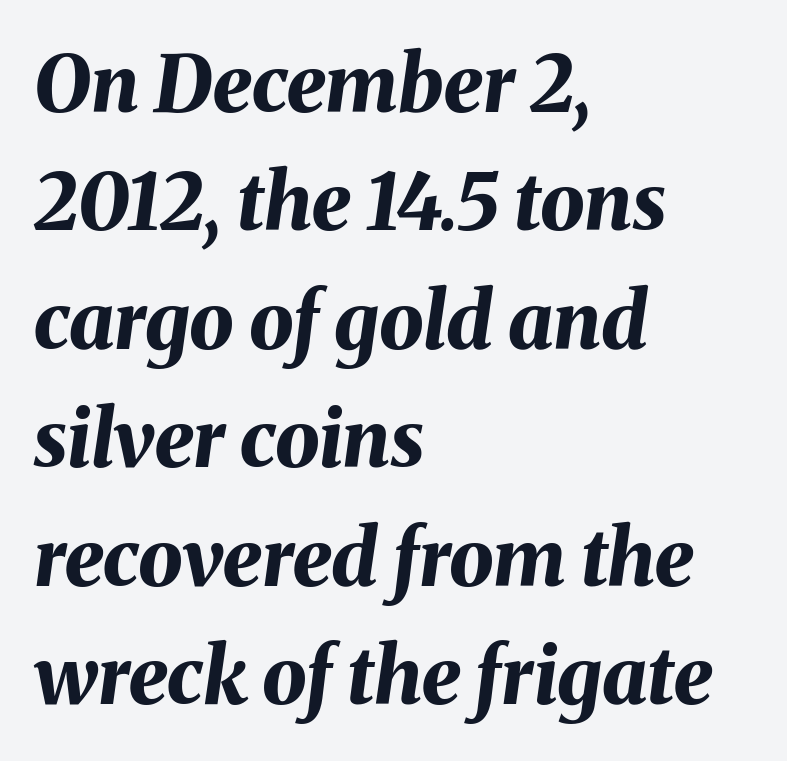
The image shows 79 px bold type, italic (leaning right); set left-aligned, normal line spacing (1.5x), normal letter spacing, not underlined; medium stroke contrast and a medium x-height.
